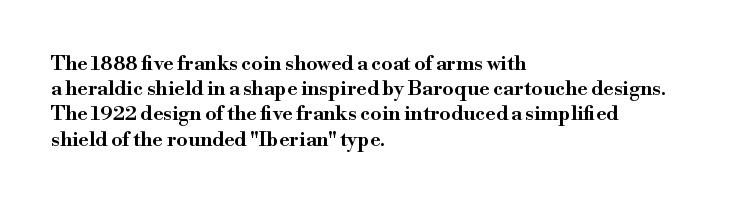
These lines keep a tight, regular rhythm from letter to letter. Successive baselines arrive at the customary interval. Unmarked baselines from the first word to the last. Casual observation: everything's shoved over to the left. This sample uses an upright cut, with every glyph sitting square on the baseline.
